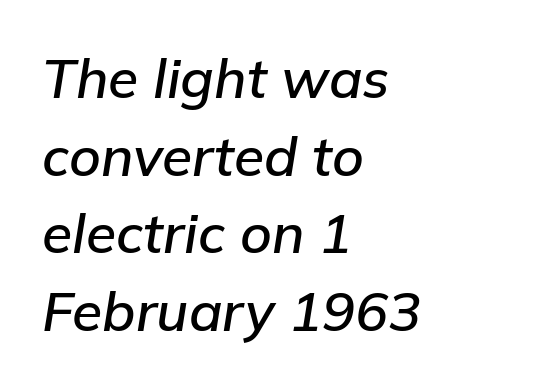
Short and long lines alike share a common starting point at left. The face used here has a pronounced slope to its letters. The letterforms sit shoulder to shoulder at normal distance. The foot of each line stays bare and open. These lines sit exactly where default settings would place them. The passage shown is typed in a proportional face where columns would drift.
